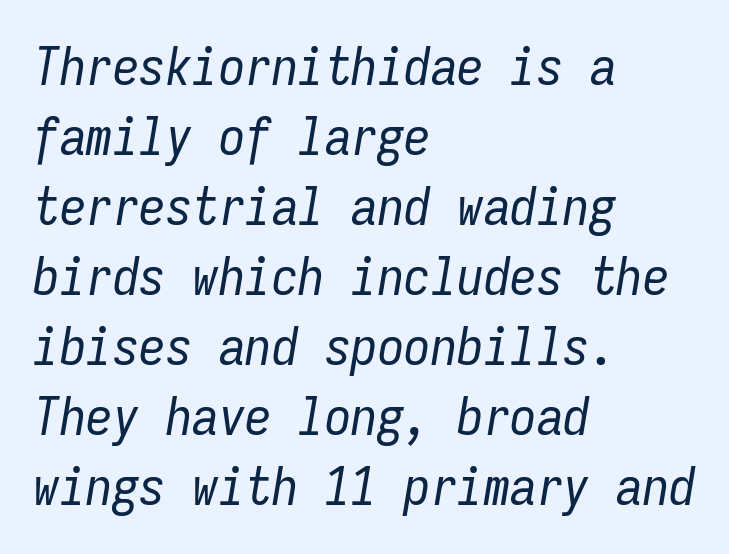
{"italic": "yes", "lean": "right", "slant_degrees": 9, "bold": "no", "weight": "regular", "width": "condensed", "stroke_contrast": "low", "x_height": "medium", "monospaced": "yes", "underline": "no", "align": "left", "line_spacing": "normal", "line_spacing_ratio": 1.32, "letter_spacing": "normal", "letter_spacing_em": 0.0, "glyph_px": 53}
